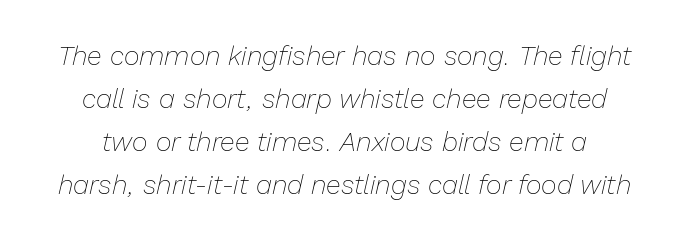
When letters slant like this, we call the style italic. The area under the type is left untouched. Weight: in the light-to-regular range. How are the letters spaced? Ordinarily, with no added tracking. The rendering uses a moderate line-height, typical for paragraphs. The typesetter chose a symmetrical, centered arrangement here.
